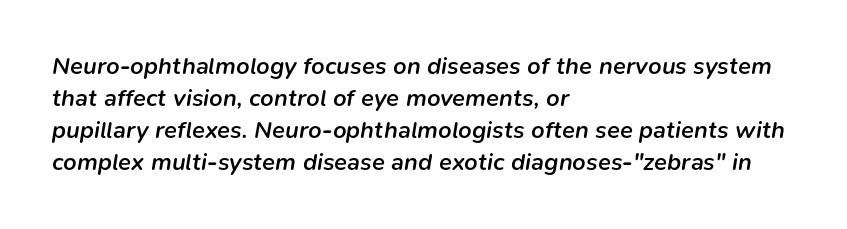
Q: Is the text bold? A: Semi-bold.
Q: Is the text italic (slanted)? A: Yes, it leans right by about 9 degrees.
Q: Is the text underlined? A: No.
Q: How is the paragraph aligned? A: Left-aligned.
Q: Is the spacing between letters normal or unusually wide? A: Normal.
Q: Is the spacing between lines tight, normal or loose? A: Normal.
